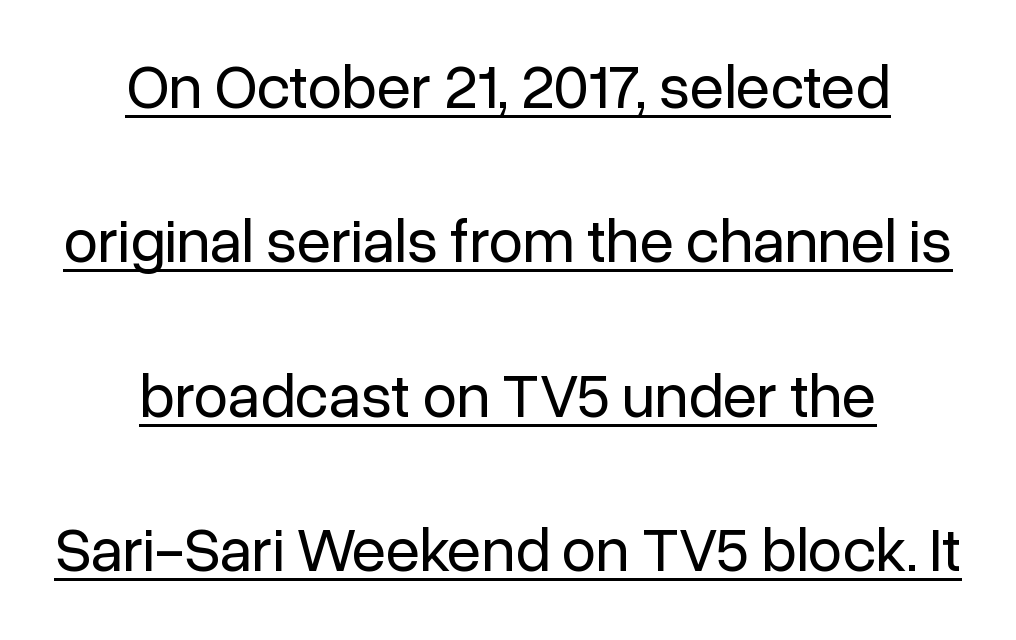
The image shows 62 px regular-weight sans-serif type, upright; set centered, loose line spacing (2.49x), normal letter spacing, underlined; low stroke contrast and a medium x-height.
